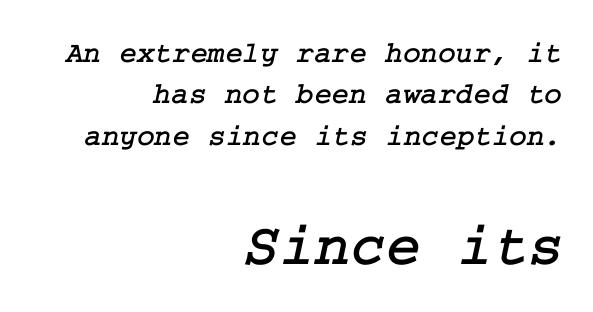
Each line ends at the same right margin while the left side varies. The baseline area is clear. Between one letter and the next there's only the usual sliver of space. Whoever set this chose a conventional vertical rhythm.
